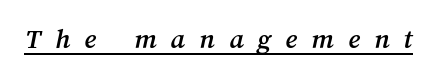
Q: Is the text underlined? A: Yes.
Q: Is the spacing between letters normal or unusually wide? A: Unusually wide.
Q: Width (condensed, normal, or wide)? A: Normal.
Q: Stroke contrast? A: Medium.
Q: x-height? A: Medium.
Q: Monospaced? A: No.
